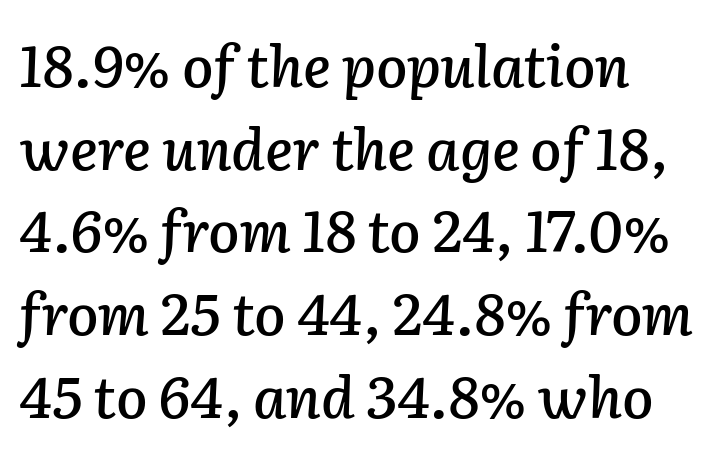
The image shows 57 px text type, italic (leaning right); set left-aligned, normal line spacing (1.45x), normal letter spacing, not underlined; low stroke contrast and a medium x-height.
